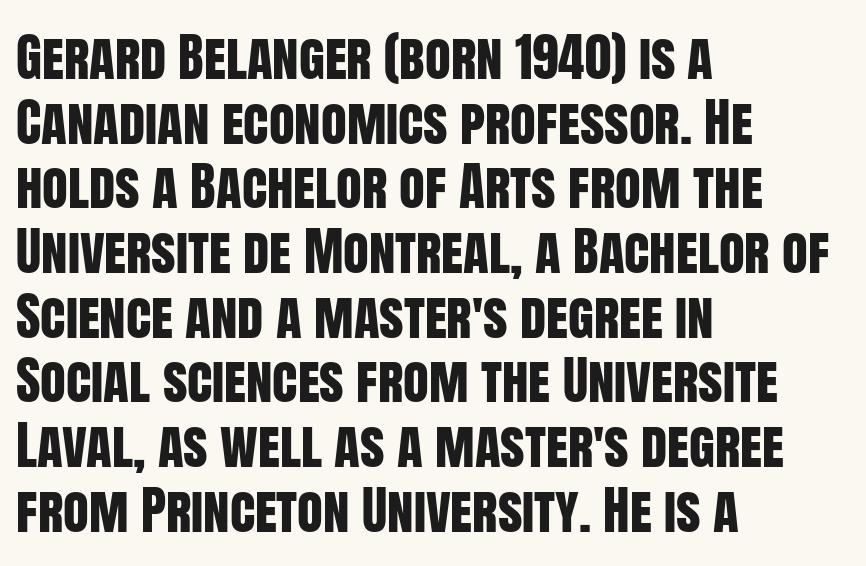
{"serif": "no", "italic": "no", "width": "condensed", "stroke_contrast": "low", "x_height": "large", "monospaced": "no", "underline": "no", "align": "left", "line_spacing_ratio": 1.22, "letter_spacing": "normal", "letter_spacing_em": 0.0, "glyph_px": 53}
